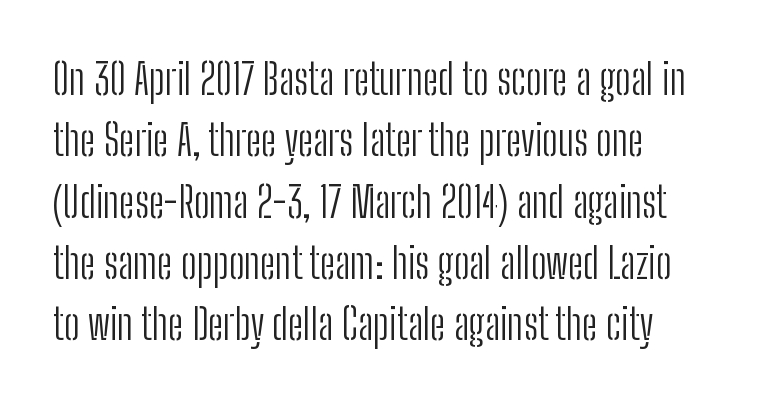
{"serif": "no", "italic": "no", "bold": "no", "weight": "light", "width": "condensed", "stroke_contrast": "low", "x_height": "medium", "monospaced": "no", "underline": "no", "line_spacing": "normal", "line_spacing_ratio": 1.46, "letter_spacing": "normal", "letter_spacing_em": 0.0, "glyph_px": 42}
